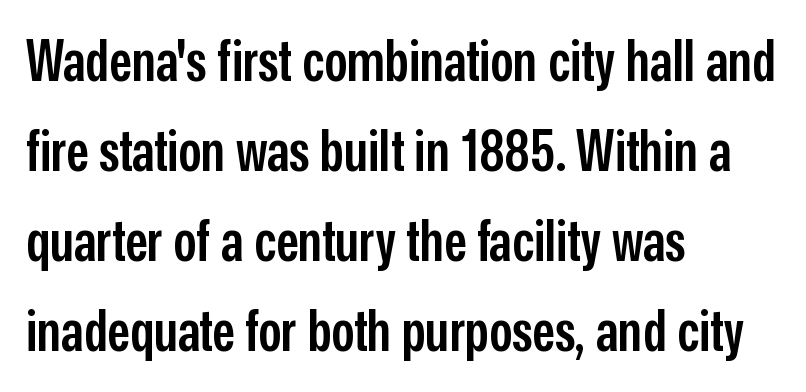
Q: Is the text bold? A: Semi-bold.
Q: Is the text italic (slanted)? A: No, it is upright.
Q: Is the typeface a serif or a sans-serif typeface? A: Sans-serif.
Q: Is the text underlined? A: No.
Q: How is the paragraph aligned? A: Left-aligned.
Q: Is the spacing between letters normal or unusually wide? A: Normal.
Q: Is the spacing between lines tight, normal or loose? A: Normal.
Q: Width (condensed, normal, or wide)? A: Condensed.
Q: Stroke contrast? A: Low.
Q: x-height? A: Medium.
Q: Monospaced? A: No.
